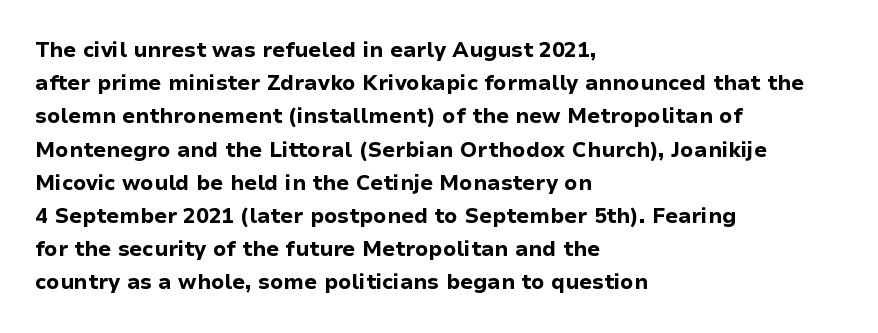
{"italic": "no", "bold": "yes", "underline": "no", "align": "left", "line_spacing": "normal", "line_spacing_ratio": 1.58, "letter_spacing": "normal", "letter_spacing_em": 0.0, "glyph_px": 21}
